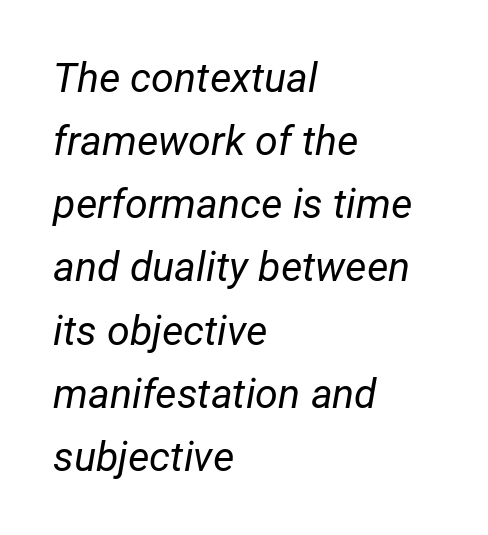
The typography opts for an oblique posture over an upright one. Here the designer chose a conventional face with non-uniform glyph widths. Underline: absent. Short and long lines alike share a common starting point at left. Words appear dense and cohesive because spacing is normal. The weight would be labelled regular, book, light, or lighter still.
